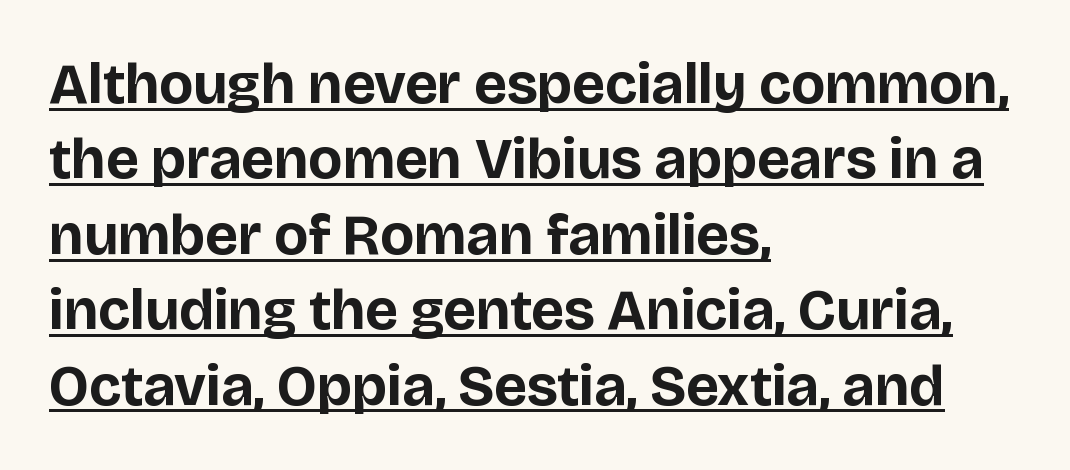
{"serif": "no", "italic": "no", "bold": "yes", "weight": "bold", "width": "normal", "stroke_contrast": "low", "x_height": "large", "monospaced": "no", "underline": "yes", "align": "left", "line_spacing": "normal", "line_spacing_ratio": 1.3, "letter_spacing": "normal", "letter_spacing_em": 0.0, "glyph_px": 58}
